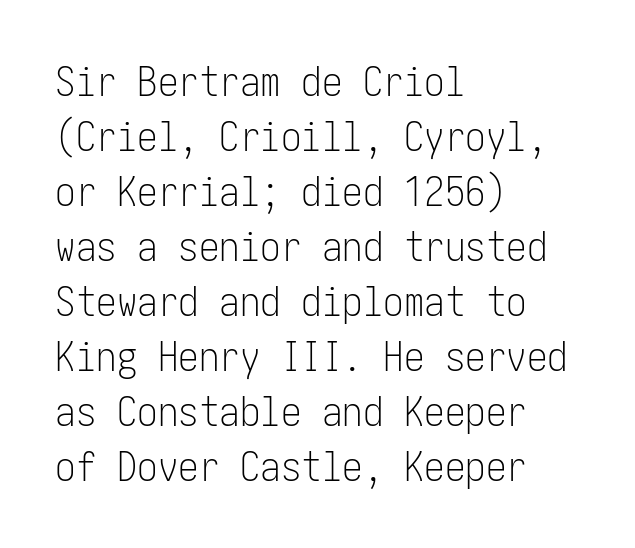
The image shows 41 px light, condensed sans-serif type, upright; set left-aligned, normal line spacing (1.34x), normal letter spacing, not underlined; low stroke contrast and a medium x-height.
